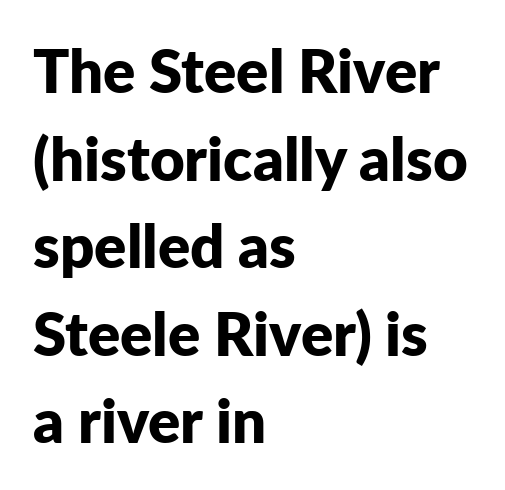
Q: Is the text bold? A: Yes.
Q: Is the text italic (slanted)? A: No, it is upright.
Q: Is the typeface a serif or a sans-serif typeface? A: Sans-serif.
Q: Is the text underlined? A: No.
Q: How is the paragraph aligned? A: Left-aligned.
Q: Is the spacing between letters normal or unusually wide? A: Normal.
Q: Is the spacing between lines tight, normal or loose? A: Normal.
Q: Width (condensed, normal, or wide)? A: Normal.
Q: Stroke contrast? A: Low.
Q: x-height? A: Medium.
Q: Monospaced? A: No.
